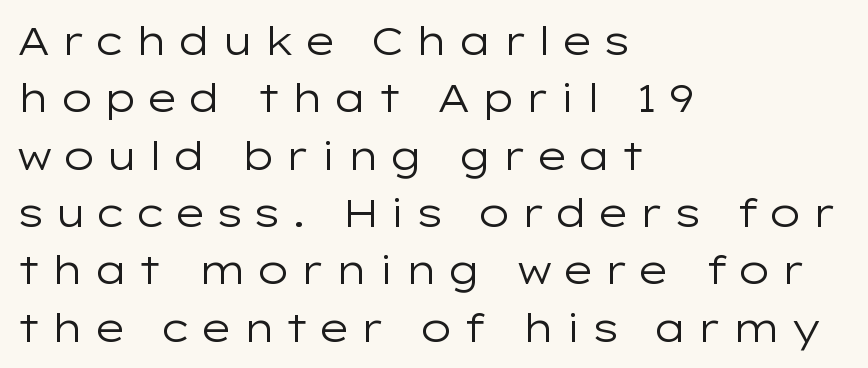
{"serif": "no", "italic": "no", "bold": "no", "weight": "regular", "width": "wide", "stroke_contrast": "low", "x_height": "medium", "monospaced": "no", "underline": "no", "align": "left", "line_spacing": "normal", "line_spacing_ratio": 1.47, "letter_spacing": "wide", "letter_spacing_em": 0.21, "glyph_px": 39}
